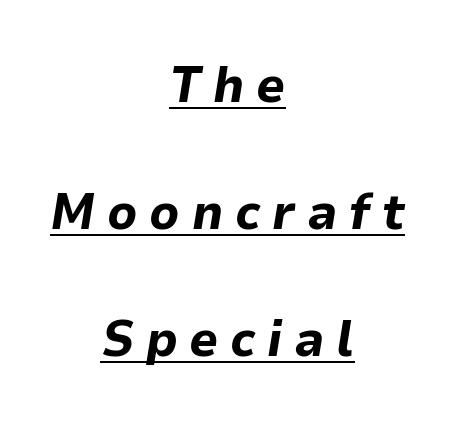
{"italic": "yes", "lean": "right", "slant_degrees": 9, "bold": "yes", "weight": "bold", "width": "normal", "stroke_contrast": "low", "x_height": "medium", "monospaced": "no", "underline": "yes", "align": "center", "line_spacing": "loose", "line_spacing_ratio": 2.49, "letter_spacing": "wide", "letter_spacing_em": 0.23, "glyph_px": 51}
